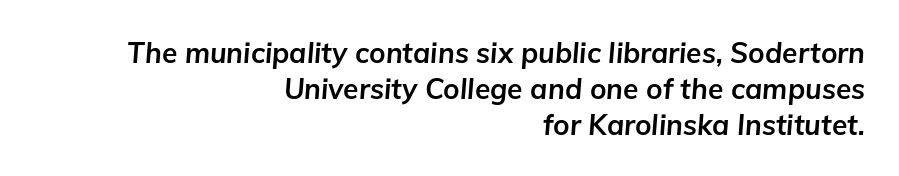
{"italic": "yes", "lean": "right", "slant_degrees": 5, "bold": "yes", "weight": "bold", "width": "normal", "stroke_contrast": "low", "x_height": "medium", "monospaced": "no", "underline": "no", "align": "right", "line_spacing": "normal", "line_spacing_ratio": 1.28, "letter_spacing": "normal", "letter_spacing_em": 0.0, "glyph_px": 28}
